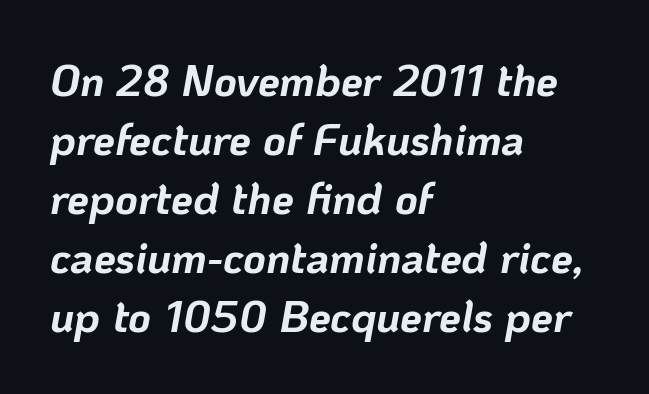
The image shows 44 px bold type, italic (leaning right); set left-aligned, normal line spacing (1.34x), normal letter spacing, not underlined; low stroke contrast and a medium x-height.
